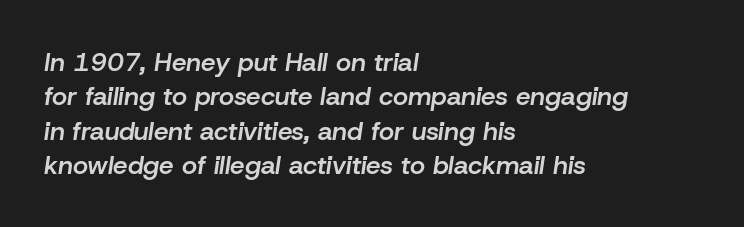
What weight is shown? A semibold, between regular and bold. The typesetter chose a ragged-right arrangement here. Nobody touched the tracking dial on this one. Notice how the stems are inclined rather than vertical — that's the hallmark of italics. The zone under the glyphs is completely vacant. Vertical spacing — default.
